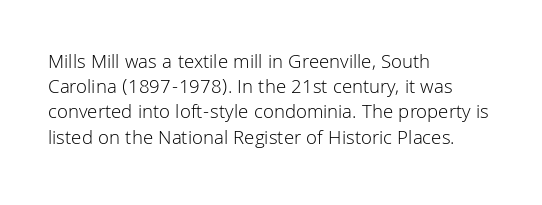
How would I describe the line gaps? Plain and ordinary. Stem width sits at or under what a default text font uses. Posture: straight, roman, zero tilt. Underlining? Definitely not there. How are the letters spaced? Ordinarily, with no added tracking. Alignment: flush left.
